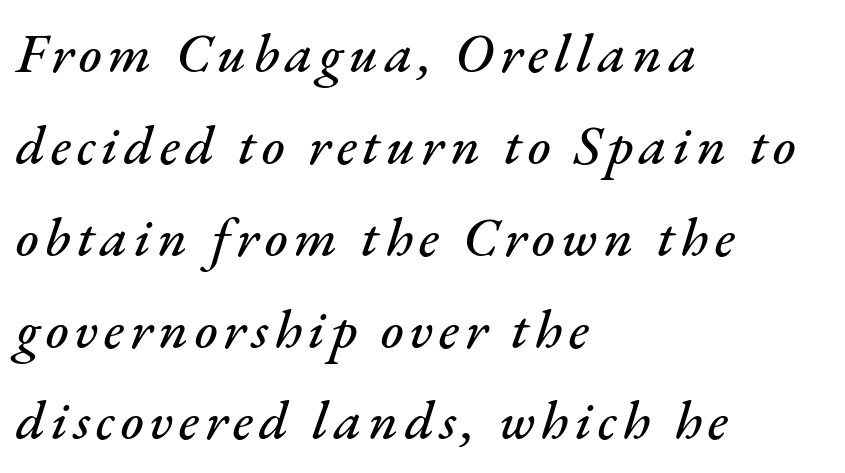
The image shows 55 px text type, italic (leaning right); set left-aligned, normal line spacing (1.67x), not underlined; medium stroke contrast and a small x-height.
